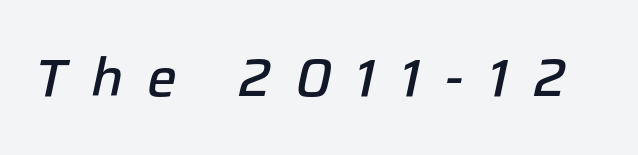
The image shows 53 px semibold type, italic (leaning right); set unusually wide letter spacing (+0.45 em), not underlined; low stroke contrast and a medium x-height.
